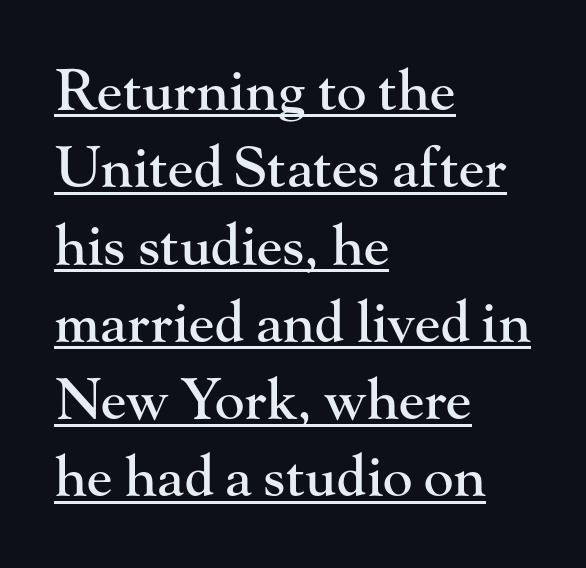
The image shows 56 px serif type, upright; set left-aligned, normal line spacing (1.38x), normal letter spacing, underlined; high stroke contrast and a small x-height.
